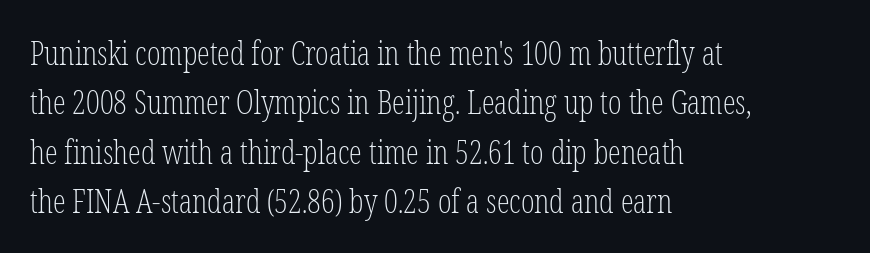
The image shows 32 px light, condensed serif type, upright; set left-aligned, normal line spacing (1.54x), normal letter spacing, not underlined; low stroke contrast and a medium x-height.
